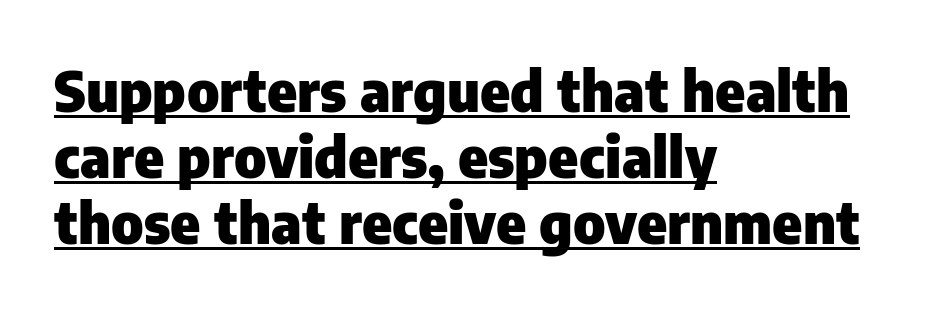
The image shows 56 px heavy sans-serif type, upright; set left-aligned, line spacing 1.18x, normal letter spacing, underlined; low stroke contrast and a medium x-height.
